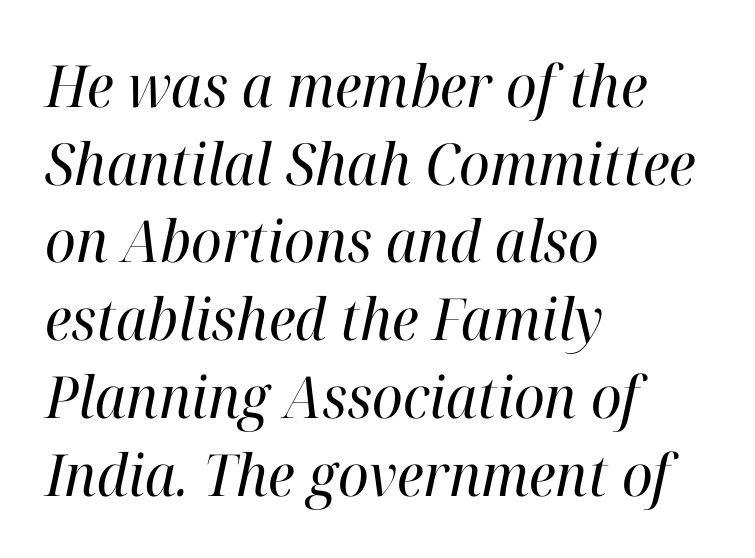
Q: Is the text bold? A: No.
Q: Is the text italic (slanted)? A: Yes, it leans right by about 12 degrees.
Q: Is the typeface a serif or a sans-serif typeface? A: Serif.
Q: Is the text underlined? A: No.
Q: How is the paragraph aligned? A: Left-aligned.
Q: Is the spacing between letters normal or unusually wide? A: Normal.
Q: Is the spacing between lines tight, normal or loose? A: Normal.
Q: Width (condensed, normal, or wide)? A: Normal.
Q: Stroke contrast? A: High.
Q: x-height? A: Medium.
Q: Monospaced? A: No.
